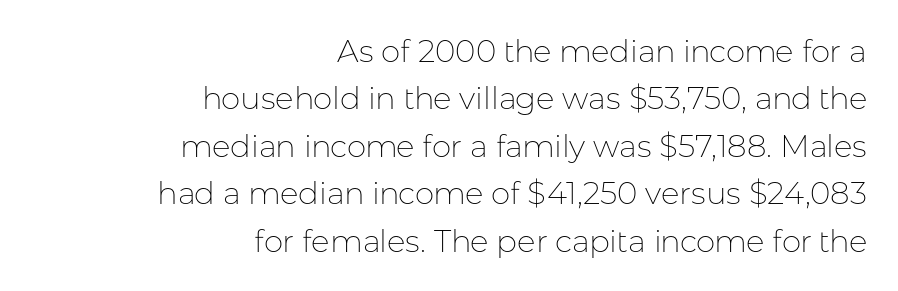
Q: Is the text bold? A: No.
Q: Is the text italic (slanted)? A: No, it is upright.
Q: Is the typeface a serif or a sans-serif typeface? A: Sans-serif.
Q: Is the text underlined? A: No.
Q: How is the paragraph aligned? A: Right-aligned.
Q: Is the spacing between letters normal or unusually wide? A: Normal.
Q: Is the spacing between lines tight, normal or loose? A: Normal.
Q: Width (condensed, normal, or wide)? A: Normal.
Q: Stroke contrast? A: Low.
Q: x-height? A: Medium.
Q: Monospaced? A: No.
